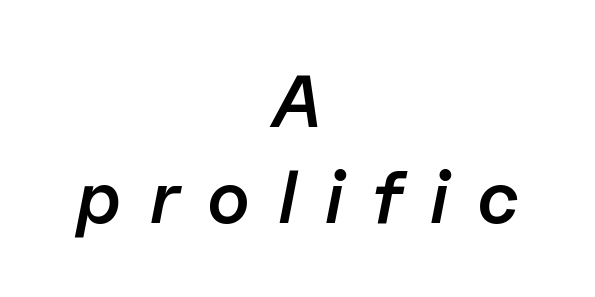
Notice how the passage keeps no hard edge, just a central spine. No word sits above an underline. One glance says typical: line gaps are just what's usual. Slightly chunky letters — semibold, I'd say, not full bold. Slanted lettering throughout.
